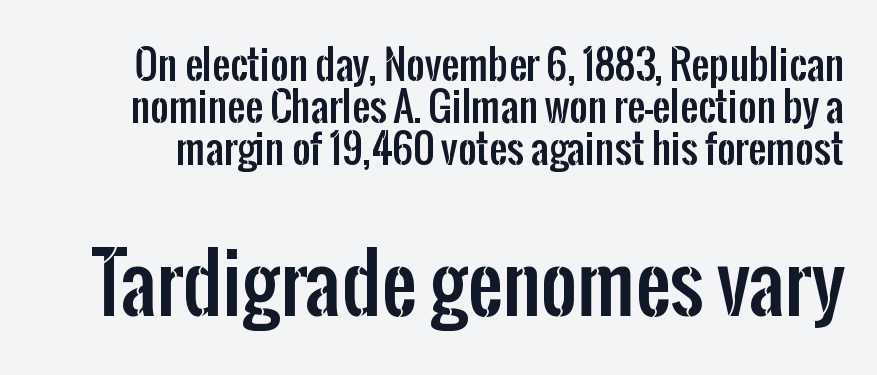
The image shows 79 px condensed sans-serif type, upright; set tight line spacing (1.05x), normal letter spacing, not underlined; the second (bottom) block is 1.98x larger; low stroke contrast and a medium x-height.
